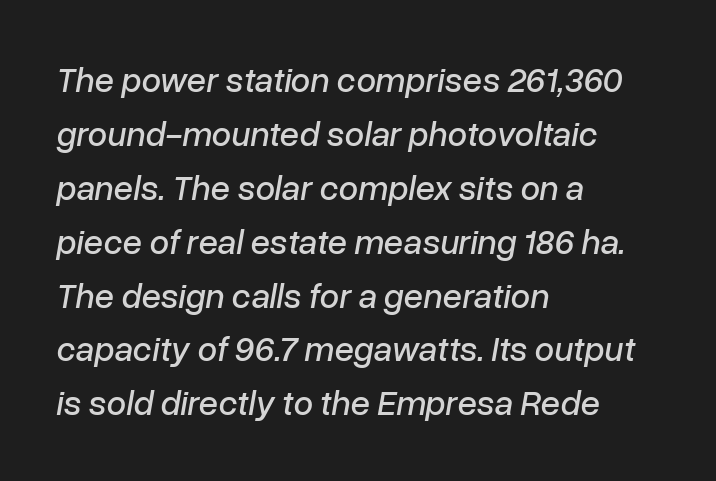
{"italic": "yes", "lean": "right", "slant_degrees": 10, "width": "normal", "stroke_contrast": "low", "x_height": "medium", "monospaced": "no", "underline": "no", "align": "left", "line_spacing": "normal", "line_spacing_ratio": 1.54, "letter_spacing": "normal", "letter_spacing_em": 0.0, "glyph_px": 35}
